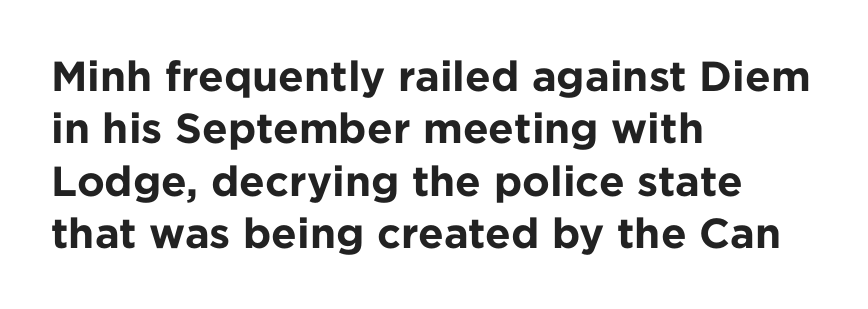
Q: Is the text bold? A: Yes.
Q: Is the text italic (slanted)? A: No, it is upright.
Q: Is the typeface a serif or a sans-serif typeface? A: Sans-serif.
Q: Is the text underlined? A: No.
Q: How is the paragraph aligned? A: Left-aligned.
Q: Is the spacing between letters normal or unusually wide? A: Normal.
Q: Is the spacing between lines tight, normal or loose? A: Normal.
Q: Width (condensed, normal, or wide)? A: Normal.
Q: Stroke contrast? A: Low.
Q: x-height? A: Medium.
Q: Monospaced? A: No.
